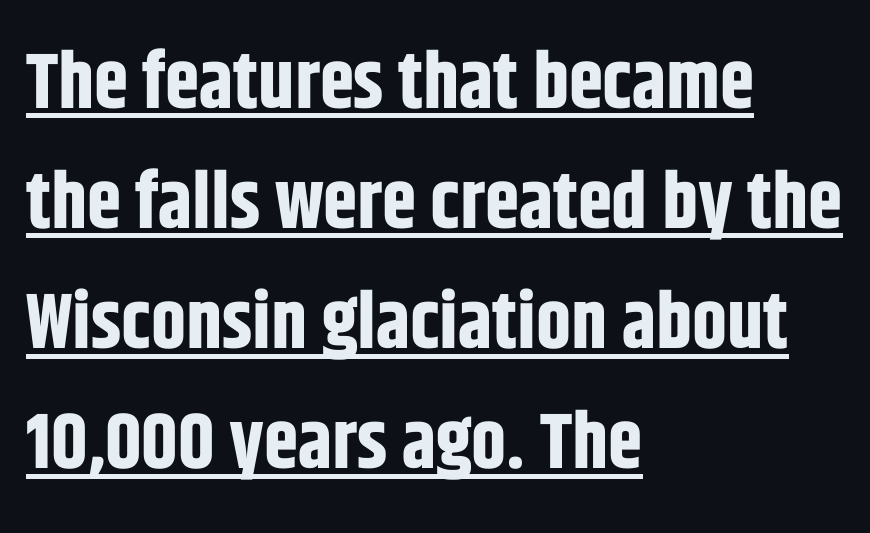
{"serif": "no", "italic": "no", "bold": "yes", "weight": "bold", "width": "condensed", "stroke_contrast": "low", "x_height": "large", "monospaced": "no", "underline": "yes", "align": "left", "line_spacing": "normal", "line_spacing_ratio": 1.54, "letter_spacing": "normal", "letter_spacing_em": 0.0, "glyph_px": 78}
